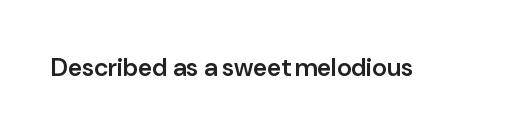
The image shows 25 px text type, upright; set normal letter spacing, not underlined.
